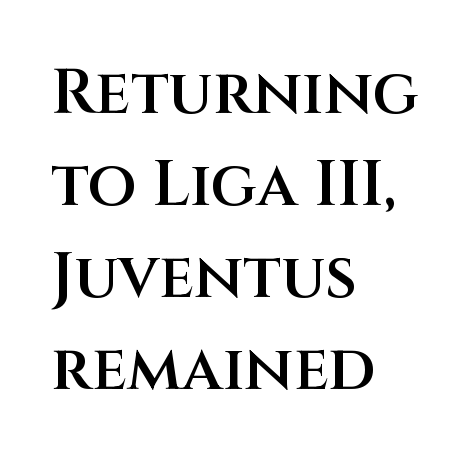
The image shows 63 px semibold sans-serif type, upright; set left-aligned, normal line spacing (1.46x), normal letter spacing, not underlined; medium stroke contrast and a large x-height.
